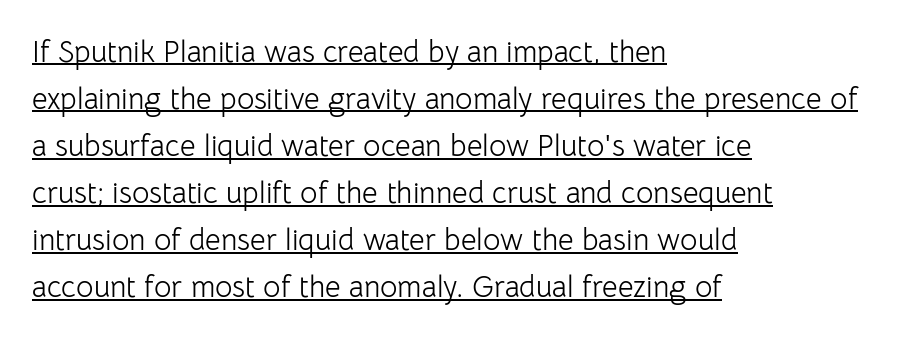
{"serif": "no", "italic": "no", "bold": "no", "weight": "light", "width": "normal", "stroke_contrast": "low", "x_height": "medium", "monospaced": "no", "underline": "yes", "align": "left", "line_spacing": "normal", "line_spacing_ratio": 1.57, "letter_spacing": "normal", "letter_spacing_em": 0.0, "glyph_px": 30}
